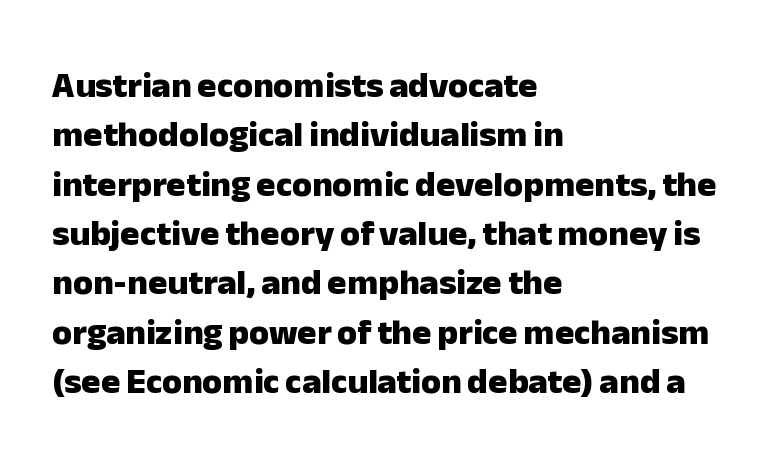
Regular leading. Does the lettering tilt? It doesn't — this is upright. Here the designer chose a conventional face with non-uniform glyph widths. Characters follow at the spacing the type designer built in. The baseline area is clear. The paragraph shown leans on its left margin.
